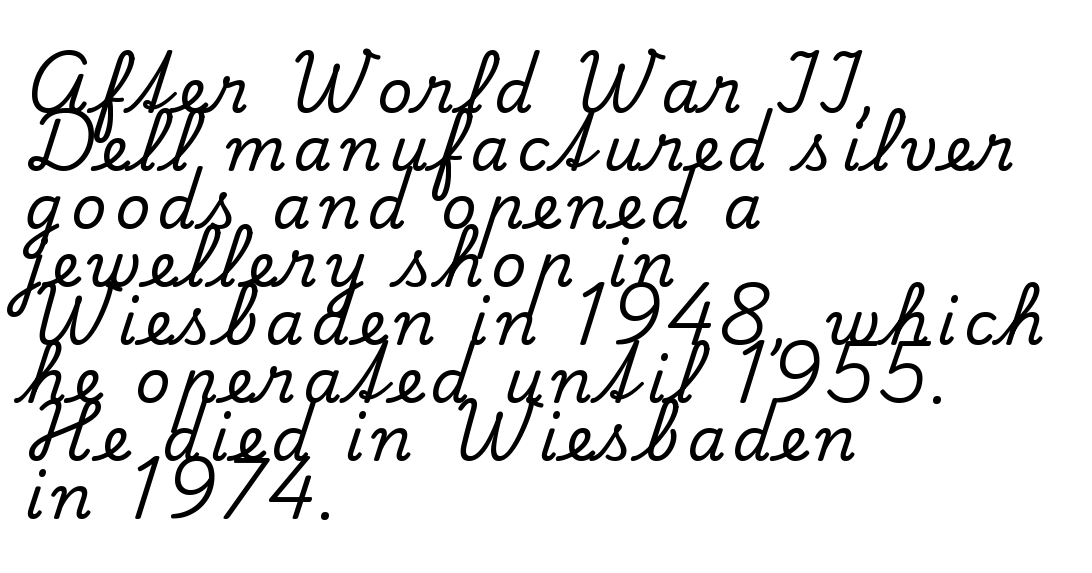
The characters display serif detailing at their extremities. Vertical spacing — tight. Character widths vary here, with narrow letters taking less room than wide ones. The area under the type is left untouched.
